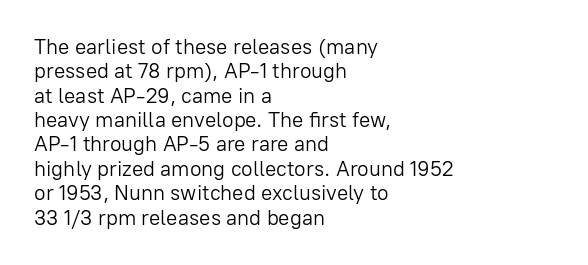
The passage is arranged the way most books set body copy — flush left. The passage shown is not bold in any degree. Is there any slant? The stems are plumb. Type without underlining. There is no visible air inserted between adjacent glyphs.
